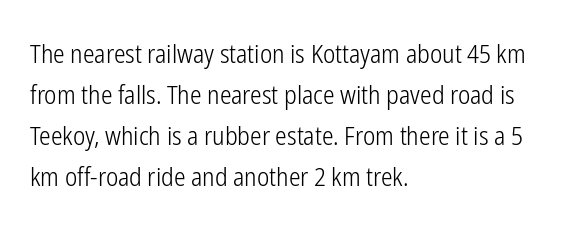
{"italic": "no", "bold": "no", "underline": "no", "align": "left", "line_spacing": "normal", "line_spacing_ratio": 1.58, "letter_spacing": "normal", "letter_spacing_em": 0.0, "glyph_px": 26}
